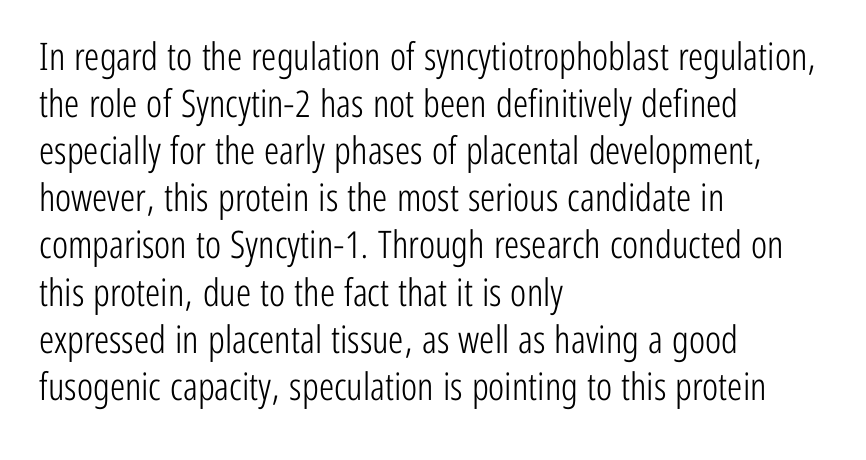
The image shows 38 px light, condensed sans-serif type, upright; set left-aligned, line spacing 1.24x, normal letter spacing, not underlined; low stroke contrast and a medium x-height.
